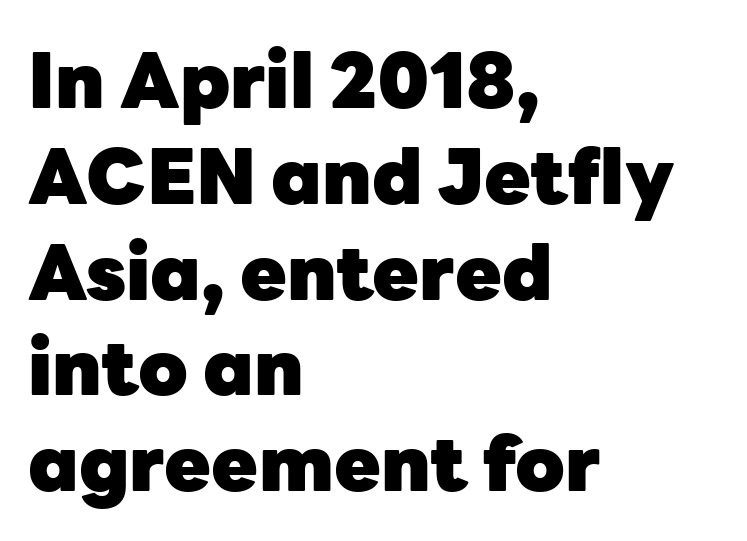
Q: Is the text bold? A: Yes.
Q: Is the text italic (slanted)? A: No, it is upright.
Q: Is the typeface a serif or a sans-serif typeface? A: Sans-serif.
Q: Is the text underlined? A: No.
Q: How is the paragraph aligned? A: Left-aligned.
Q: Is the spacing between letters normal or unusually wide? A: Normal.
Q: Is the spacing between lines tight, normal or loose? A: Normal.
Q: Width (condensed, normal, or wide)? A: Normal.
Q: Stroke contrast? A: Low.
Q: x-height? A: Medium.
Q: Monospaced? A: No.
